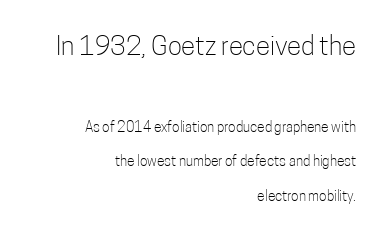
{"italic": "no", "bold": "no", "underline": "no", "align": "right", "line_spacing": "loose", "line_spacing_ratio": 2.49, "letter_spacing": "normal", "letter_spacing_em": 0.0, "larger_block": "first", "size_ratio": 1.86, "glyph_px": 26}
